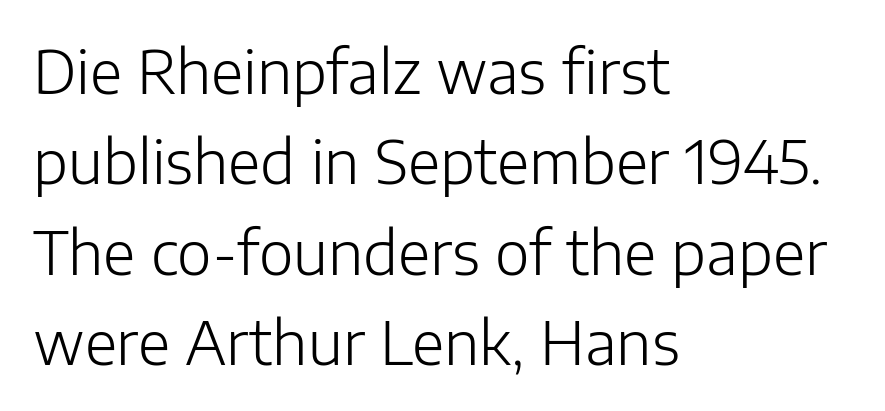
Is this a fixed-width face? No — the glyphs have proportional, varying widths. Lines of text with bare space underneath. Observe the ordinary spacing: letters are neighbours, not strangers. If you measured baseline to baseline, you'd find a middling distance.
